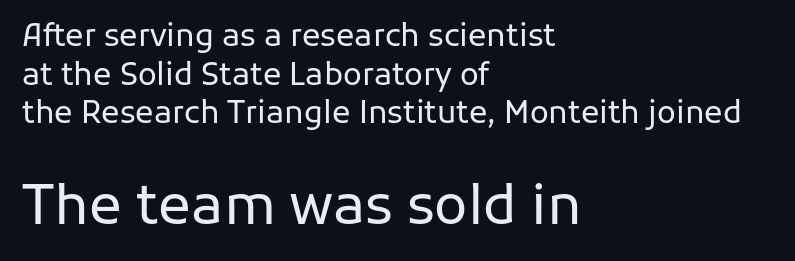
The image shows 55 px regular-weight sans-serif type, upright; set left-aligned, normal line spacing (1.25x), normal letter spacing, not underlined; the second (bottom) block is 1.77x larger; low stroke contrast and a medium x-height.
